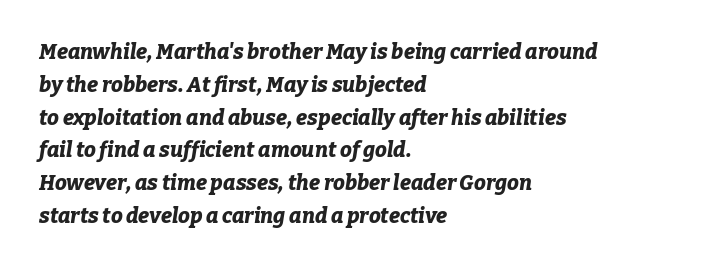
The image shows 21 px bold type, italic (leaning right); set left-aligned, normal line spacing (1.56x), normal letter spacing, not underlined.
